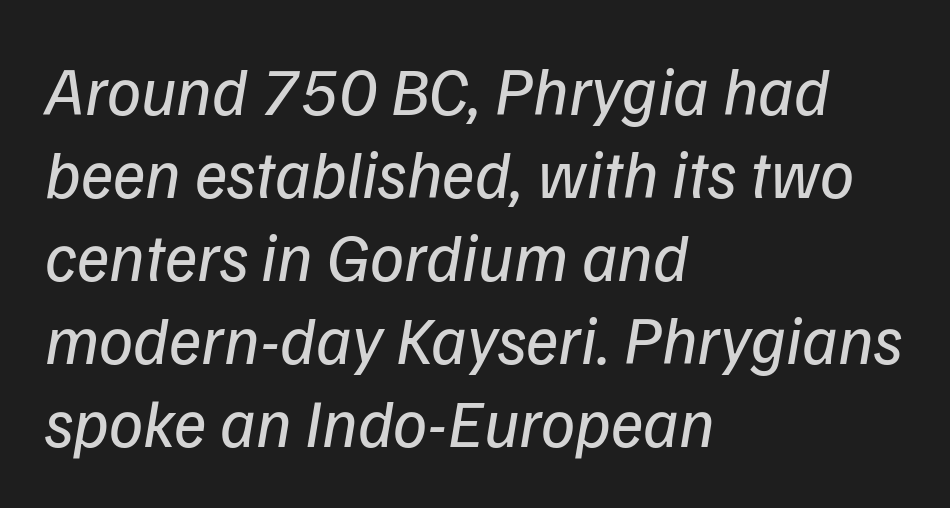
Q: Is the text bold? A: No.
Q: Is the text italic (slanted)? A: Yes, it leans right by about 9 degrees.
Q: Is the text underlined? A: No.
Q: How is the paragraph aligned? A: Left-aligned.
Q: Is the spacing between letters normal or unusually wide? A: Normal.
Q: Width (condensed, normal, or wide)? A: Normal.
Q: Stroke contrast? A: Low.
Q: x-height? A: Medium.
Q: Monospaced? A: No.
